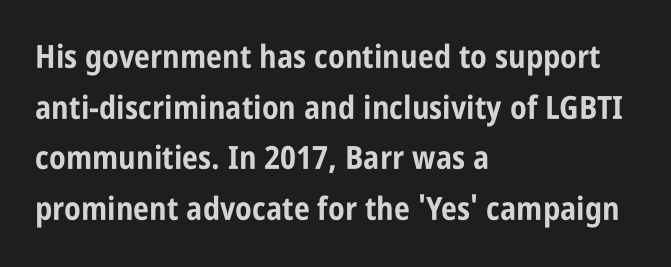
{"serif": "no", "italic": "no", "bold": "yes", "weight": "bold", "width": "condensed", "stroke_contrast": "low", "x_height": "large", "monospaced": "no", "underline": "no", "align": "left", "line_spacing": "normal", "line_spacing_ratio": 1.58, "letter_spacing": "normal", "letter_spacing_em": 0.0, "glyph_px": 32}
